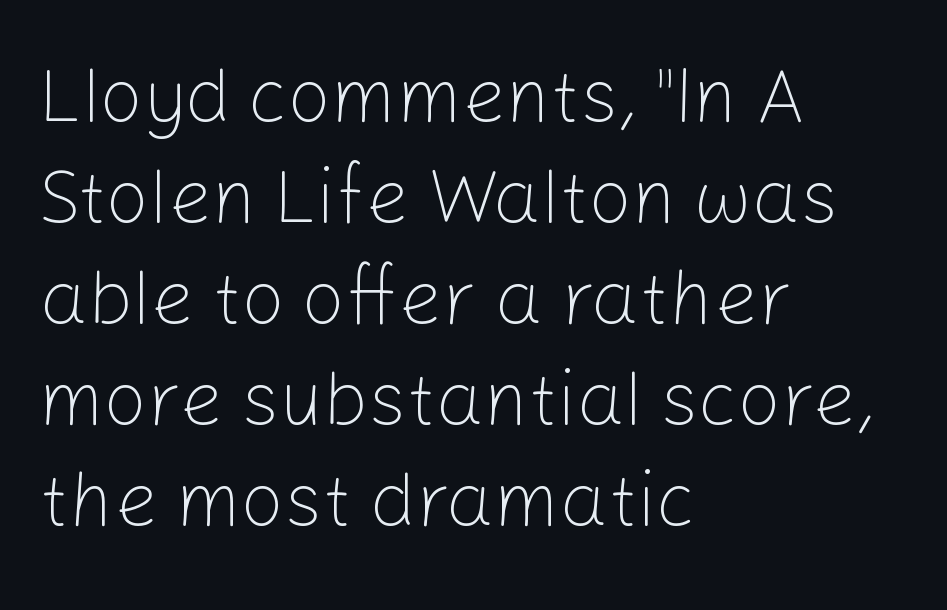
Q: Is the text bold? A: No.
Q: Is the text italic (slanted)? A: No, it is upright.
Q: Is the typeface a serif or a sans-serif typeface? A: Sans-serif.
Q: Is the text underlined? A: No.
Q: How is the paragraph aligned? A: Left-aligned.
Q: Is the spacing between letters normal or unusually wide? A: Normal.
Q: Is the spacing between lines tight, normal or loose? A: Normal.
Q: Width (condensed, normal, or wide)? A: Normal.
Q: Stroke contrast? A: Low.
Q: x-height? A: Medium.
Q: Monospaced? A: No.
